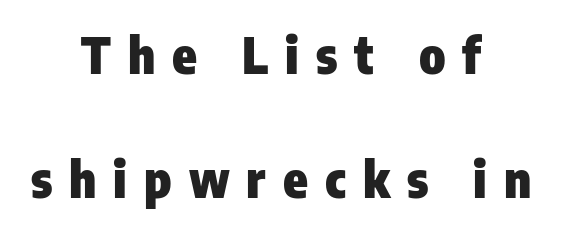
The passage shown is typeset with a sans-serif family. Varying glyph widths throughout — classic text-font behaviour. These lines were composed using upright roman letters. The block of text is sparse from top to bottom, with ample space between rows. The baseline area is clear.
